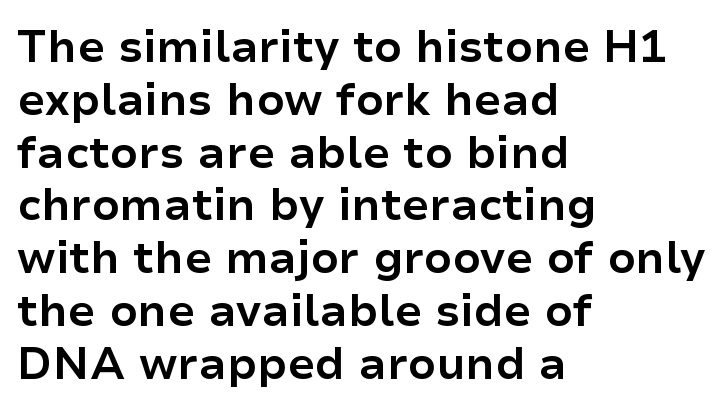
Q: Is the text bold? A: Yes.
Q: Is the text italic (slanted)? A: No, it is upright.
Q: Is the typeface a serif or a sans-serif typeface? A: Sans-serif.
Q: Is the text underlined? A: No.
Q: How is the paragraph aligned? A: Left-aligned.
Q: Is the spacing between letters normal or unusually wide? A: Normal.
Q: Width (condensed, normal, or wide)? A: Normal.
Q: Stroke contrast? A: Low.
Q: x-height? A: Medium.
Q: Monospaced? A: No.
